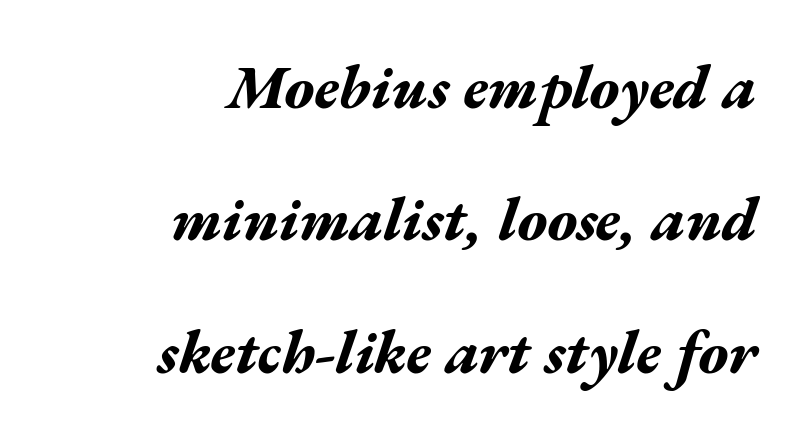
Q: Is the text bold? A: Yes.
Q: Is the text italic (slanted)? A: Yes, it leans right by about 17 degrees.
Q: Is the text underlined? A: No.
Q: How is the paragraph aligned? A: Right-aligned.
Q: Is the spacing between letters normal or unusually wide? A: Normal.
Q: Is the spacing between lines tight, normal or loose? A: Loose.
Q: Width (condensed, normal, or wide)? A: Wide.
Q: Stroke contrast? A: Medium.
Q: x-height? A: Medium.
Q: Monospaced? A: No.
